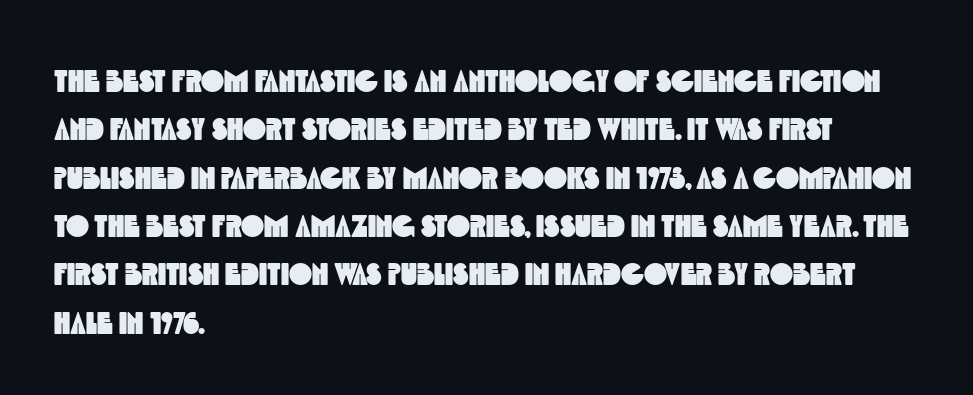
The passage is arranged the way most books set body copy — flush left. The tracking reads as untouched default to a designer's eye. Serifs: no, the terminals of the letterforms are clean. Do the characters align in a grid? No, the font is proportional. A bare baseline throughout the passage.
